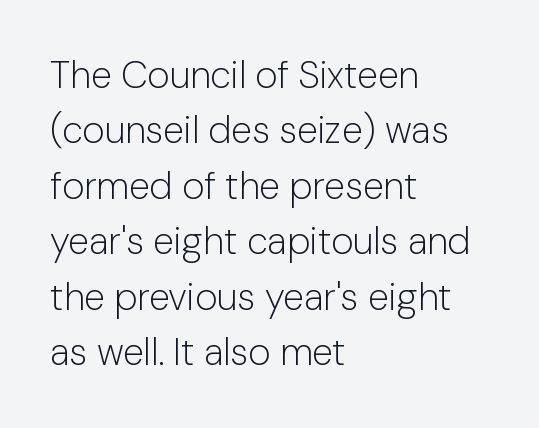
Character widths vary here, with narrow letters taking less room than wide ones. A light-to-regular cut is what we see here. Classification — sans serif. A typesetter would mark this as roman, not italic. The lines are quadded left. Underlining? Definitely not there.
